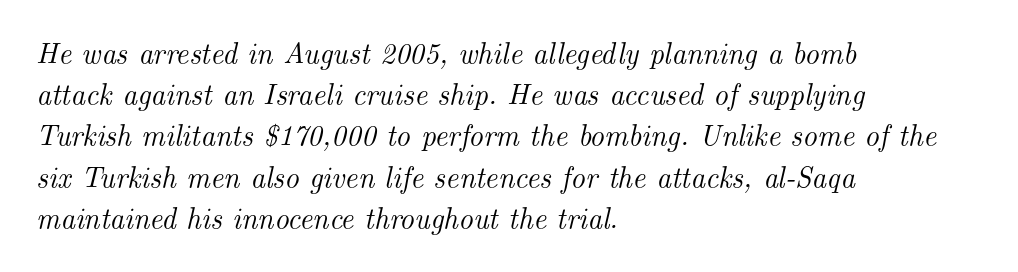
Q: Is the text italic (slanted)? A: Yes, it leans right by about 14 degrees.
Q: Is the typeface a serif or a sans-serif typeface? A: Serif.
Q: Is the text underlined? A: No.
Q: How is the paragraph aligned? A: Left-aligned.
Q: Is the spacing between letters normal or unusually wide? A: Normal.
Q: Is the spacing between lines tight, normal or loose? A: Normal.
Q: Width (condensed, normal, or wide)? A: Normal.
Q: Stroke contrast? A: Medium.
Q: x-height? A: Small.
Q: Monospaced? A: No.
